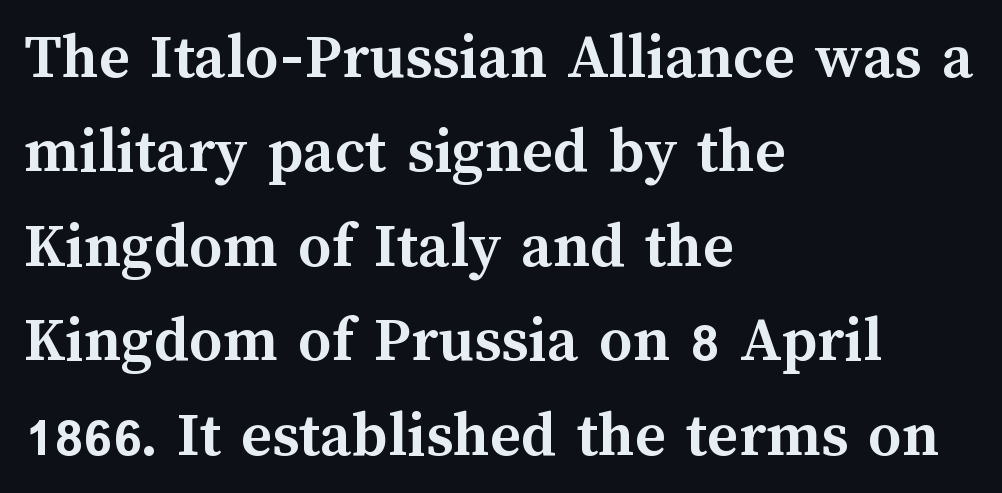
Is there any slant? The stems are plumb. All the whitespace from short lines collects on the right. Compared with typical body copy, the letter spacing here is the same. The space beneath each line is pristine and unruled. The glyphs have the mass of a bold cut. Think of a printed novel: that variable character pitch is what you see here.
